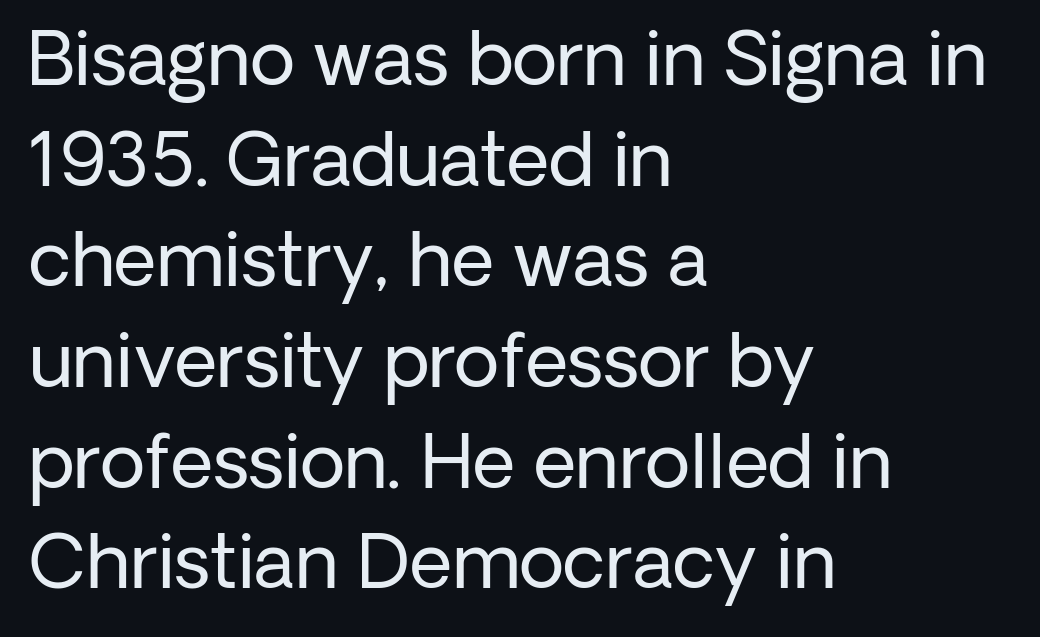
Here the designer chose a conventional face with non-uniform glyph widths. Stroke mass is kept to a normal reading level or below. The type sits square on the baseline with zero lean. Every row of glyphs begins at an identical x-position on the left. Underlining? Definitely not there. The letterforms sit shoulder to shoulder at normal distance.
